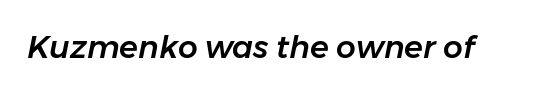
Q: Is the text italic (slanted)? A: Yes, it leans right by about 11 degrees.
Q: Is the text underlined? A: No.
Q: Is the spacing between letters normal or unusually wide? A: Normal.
Q: Width (condensed, normal, or wide)? A: Normal.
Q: Stroke contrast? A: Low.
Q: x-height? A: Medium.
Q: Monospaced? A: No.
